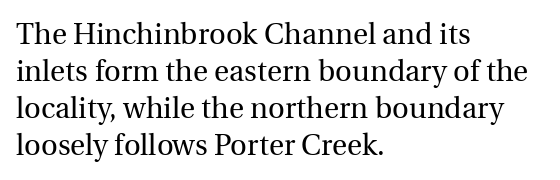
The image shows 29 px regular-weight serif type, upright; set left-aligned, normal line spacing (1.28x), normal letter spacing, not underlined; a medium x-height.
